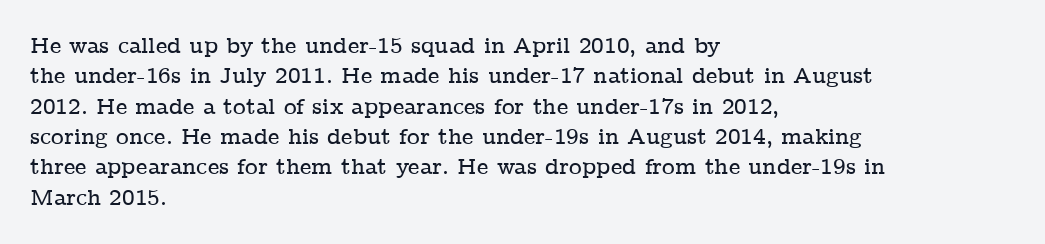
Descenders are the only things crossing below the line. The paragraph has a hard left edge and a soft right edge. Nothing unusual about the tracking: characters are spaced as the font intends. Vertically, the passage feels balanced, rows spaced as you'd expect. If you drew a line through each stem, it would be perfectly vertical.
